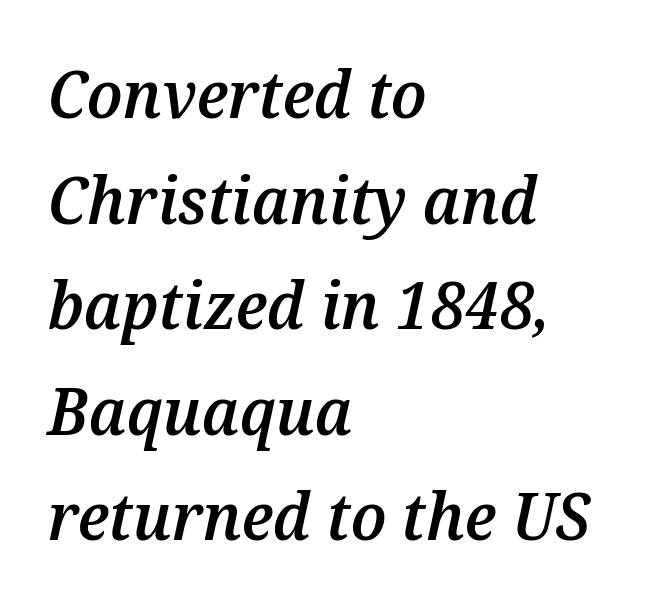
The image shows 66 px semibold type, italic (leaning right); set left-aligned, normal line spacing (1.6x), normal letter spacing, not underlined; medium stroke contrast and a medium x-height.
